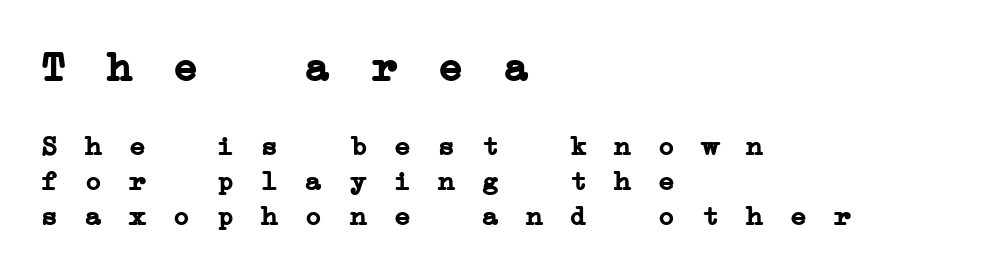
Whoever set this made the first block the dominant, larger element. Observe the wide spacing: letters keep a clear distance from each other. The font is running at its bold setting. The string is rendered with underlining switched off. The typesetter chose a ragged-right arrangement here. Compared with typical paragraphs, the rows here are spaced about the same.
